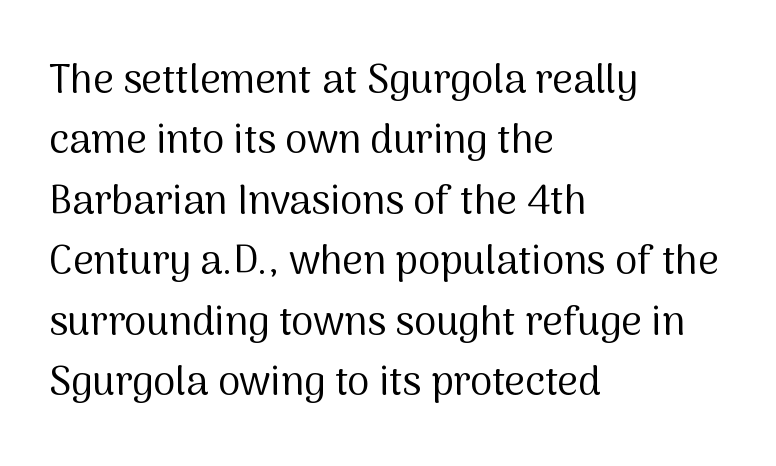
The image shows 40 px regular-weight sans-serif type, upright; set left-aligned, normal line spacing (1.51x), normal letter spacing, not underlined; medium stroke contrast and a medium x-height.
